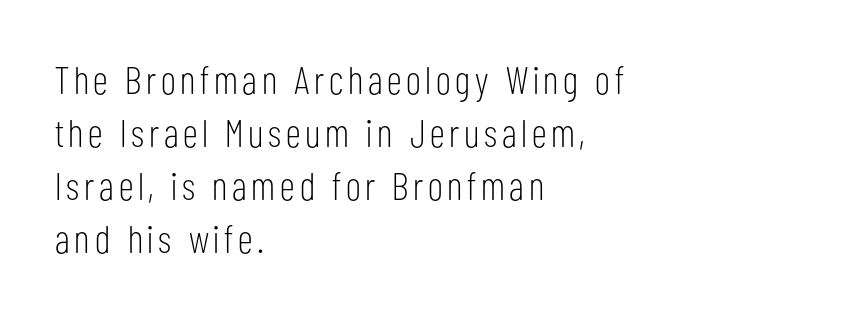
The font sits on the lighter half of the weight spectrum, regular included. Rows of type keep a routine distance in the vertical direction. A typesetter would call this proportional, since set widths differ per character. Examine the stroke ends and you'll find no serifs. The lines are quadded left.
